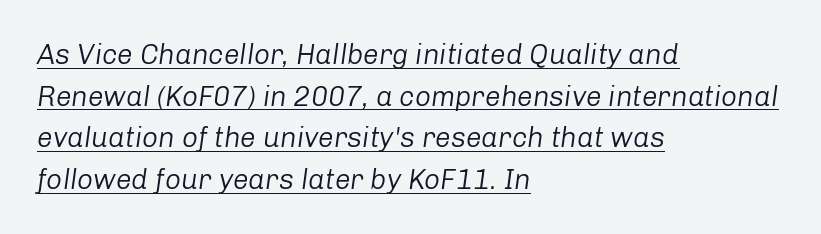
The image shows 28 px regular-weight type, italic (leaning right); set left-aligned, normal line spacing (1.49x), normal letter spacing, underlined; low stroke contrast and a medium x-height.
